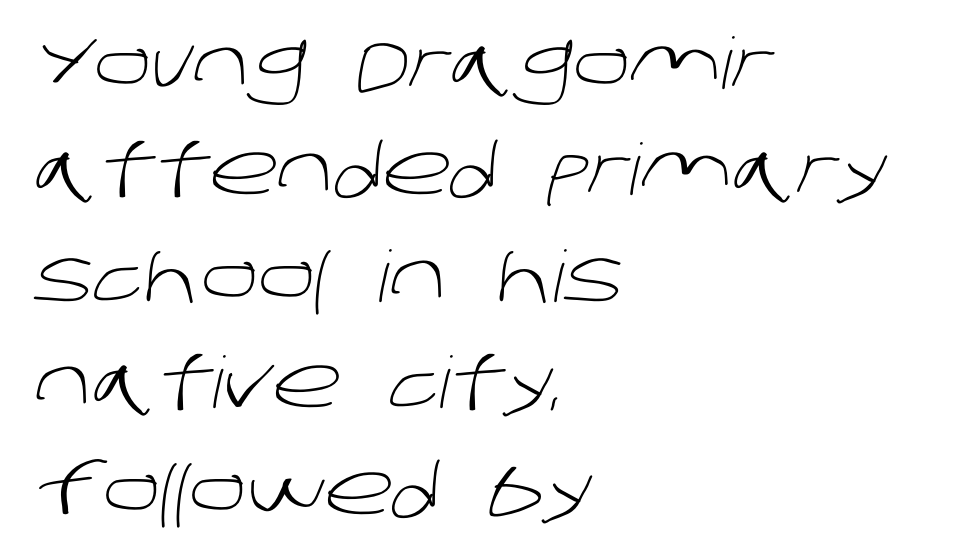
A typesetter would call this proportional, since set widths differ per character. Leftover space on each line is placed entirely after the last word. The designer went with a sans here, leaving each stem footless. The words here are not underlined. The passage shown is not bold in any degree. Inter-character spacing is left at the font's built-in metrics.
